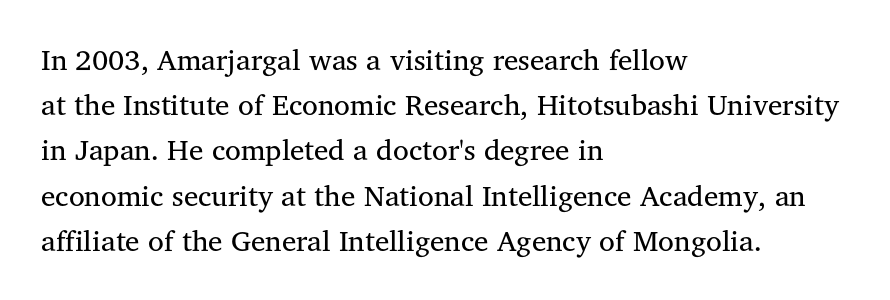
Q: Is the text bold? A: No.
Q: Is the text italic (slanted)? A: No, it is upright.
Q: Is the typeface a serif or a sans-serif typeface? A: Serif.
Q: Is the text underlined? A: No.
Q: How is the paragraph aligned? A: Left-aligned.
Q: Is the spacing between letters normal or unusually wide? A: Normal.
Q: Is the spacing between lines tight, normal or loose? A: Normal.
Q: Width (condensed, normal, or wide)? A: Normal.
Q: Stroke contrast? A: Medium.
Q: x-height? A: Medium.
Q: Monospaced? A: No.
